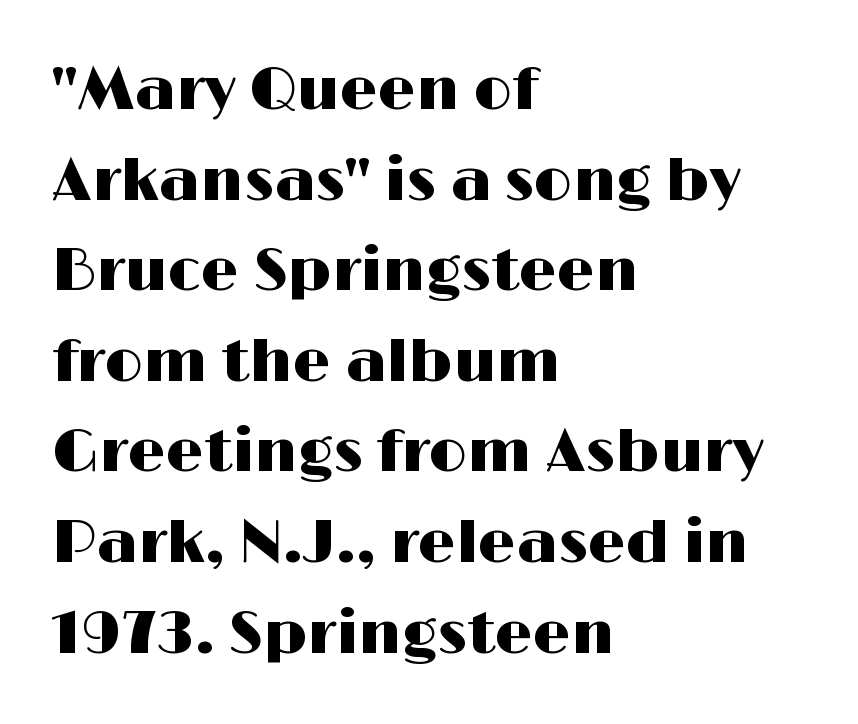
The image shows 60 px wide sans-serif type, upright; set left-aligned, normal line spacing (1.51x), normal letter spacing, not underlined; high stroke contrast and a medium x-height.
